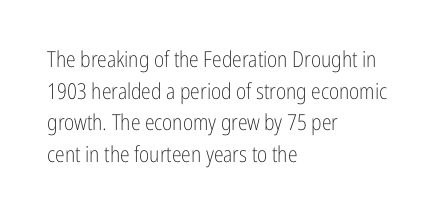
The image shows 22 px text type, upright; set left-aligned, normal line spacing (1.44x), normal letter spacing, not underlined.
